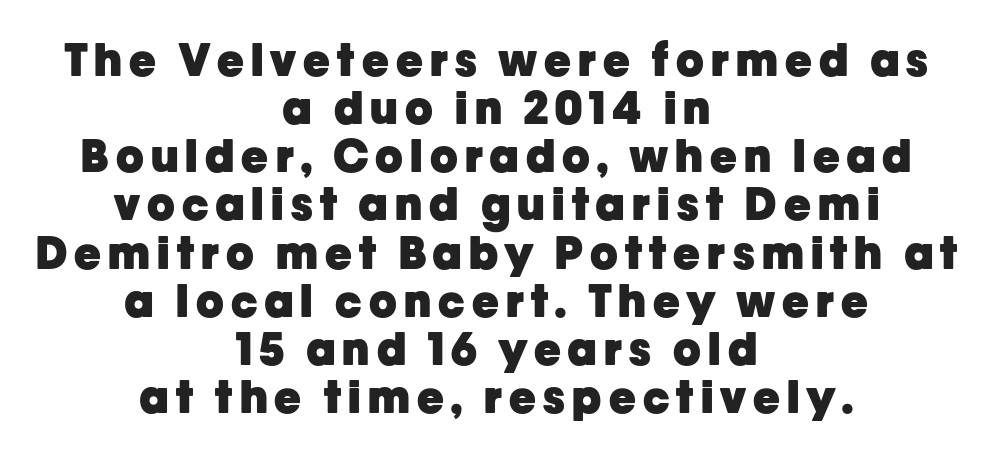
Q: Is the text bold? A: Yes.
Q: Is the text italic (slanted)? A: No, it is upright.
Q: Is the typeface a serif or a sans-serif typeface? A: Sans-serif.
Q: Is the text underlined? A: No.
Q: How is the paragraph aligned? A: Centered.
Q: Is the spacing between lines tight, normal or loose? A: Tight.
Q: Width (condensed, normal, or wide)? A: Normal.
Q: Stroke contrast? A: Low.
Q: x-height? A: Medium.
Q: Monospaced? A: No.
